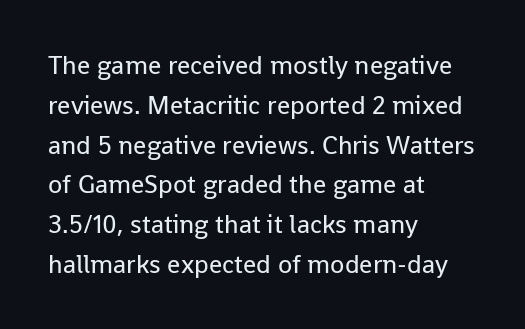
The image shows 26 px text type, upright; set left-aligned, normal line spacing (1.53x), normal letter spacing, not underlined.
